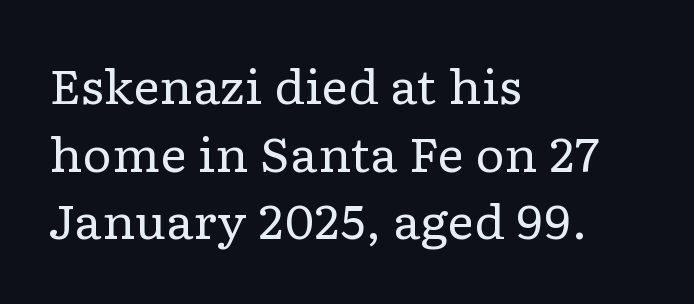
Stem width sits at or under what a default text font uses. The compositor pushed each line to the left boundary. The specimen reads as upright at a glance. Compared with typical body copy, the letter spacing here is the same. Examine the stroke ends and you'll spot serifs.
